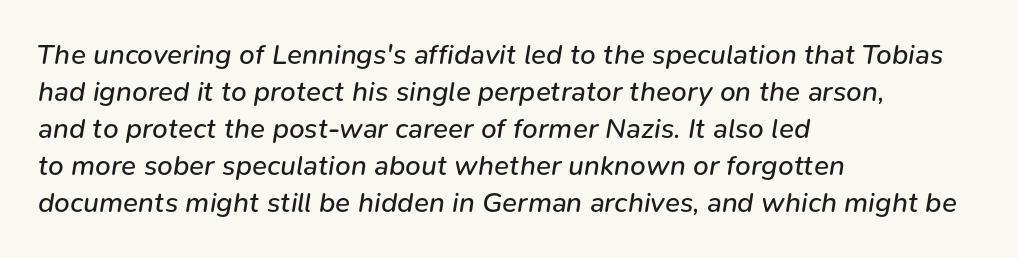
Q: Is the text bold? A: No.
Q: Is the text italic (slanted)? A: Yes, it leans right by about 9 degrees.
Q: Is the text underlined? A: No.
Q: How is the paragraph aligned? A: Left-aligned.
Q: Is the spacing between letters normal or unusually wide? A: Normal.
Q: Is the spacing between lines tight, normal or loose? A: Normal.
Q: Width (condensed, normal, or wide)? A: Normal.
Q: Stroke contrast? A: Low.
Q: x-height? A: Medium.
Q: Monospaced? A: No.
